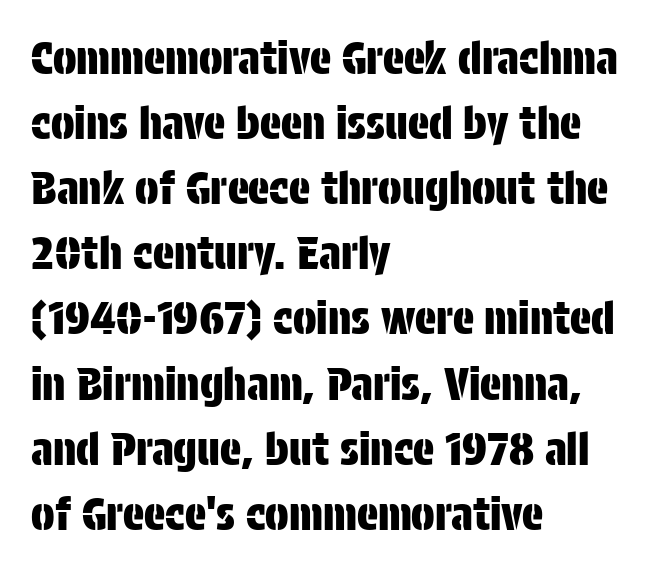
Stroke terminals: plain, sans-serif. Rows of type keep a routine distance in the vertical direction. The face used here is proportionally spaced, like ordinary book or web type. Horizontal alignment here is leftward, the default for most running prose. The letters sit at their default tracking, neither squeezed nor spread.
